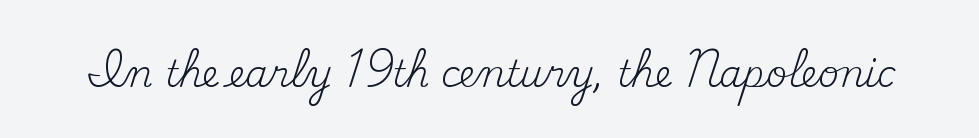
The image shows 36 px regular-weight serif type; set normal letter spacing, not underlined; medium stroke contrast and a small x-height.
